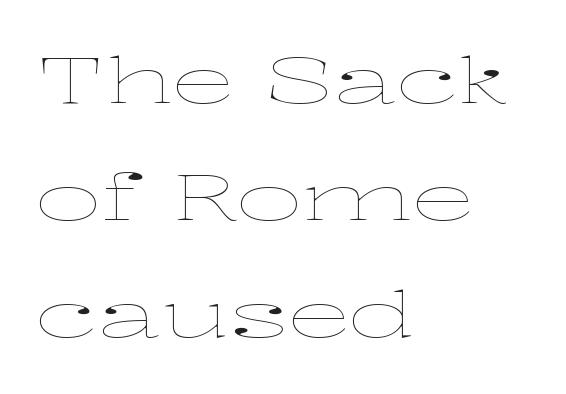
{"italic": "no", "bold": "no", "weight": "thin", "width": "wide", "stroke_contrast": "low", "x_height": "medium", "monospaced": "no", "underline": "no", "align": "left", "line_spacing_ratio": 1.83, "letter_spacing": "normal", "letter_spacing_em": 0.0, "glyph_px": 64}
